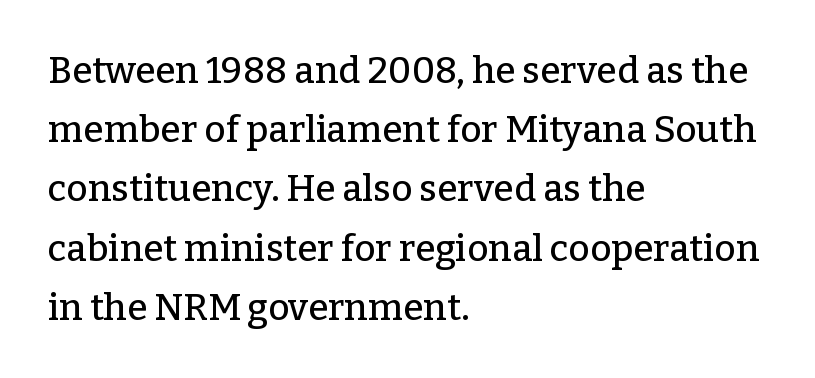
{"serif": "yes", "italic": "no", "width": "normal", "stroke_contrast": "low", "x_height": "medium", "monospaced": "no", "underline": "no", "align": "left", "line_spacing": "normal", "line_spacing_ratio": 1.6, "letter_spacing": "normal", "letter_spacing_em": 0.0, "glyph_px": 37}
